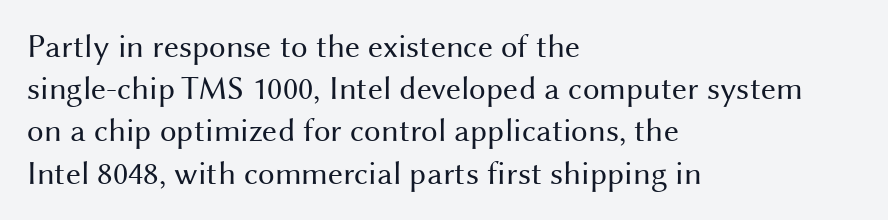
Q: Is the text bold? A: No.
Q: Is the text italic (slanted)? A: No, it is upright.
Q: Is the typeface a serif or a sans-serif typeface? A: Sans-serif.
Q: Is the text underlined? A: No.
Q: How is the paragraph aligned? A: Left-aligned.
Q: Is the spacing between letters normal or unusually wide? A: Normal.
Q: Is the spacing between lines tight, normal or loose? A: Normal.
Q: Width (condensed, normal, or wide)? A: Normal.
Q: Stroke contrast? A: Medium.
Q: x-height? A: Medium.
Q: Monospaced? A: No.
